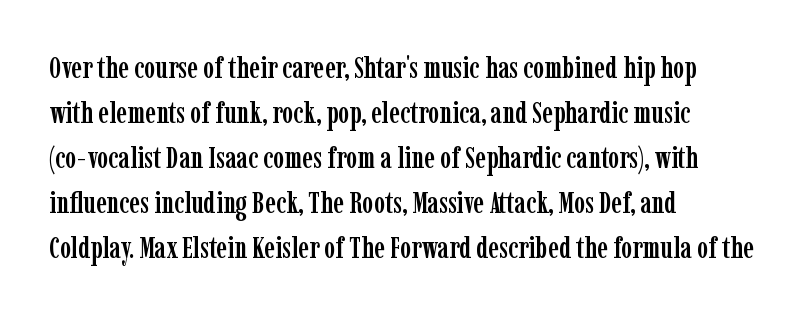
How are the letters spaced? Ordinarily, with no added tracking. Varying glyph widths throughout — classic text-font behaviour. You can tell it's not italic because the verticals are truly vertical. Serifs: yes, visible at the terminals of the letterforms.
